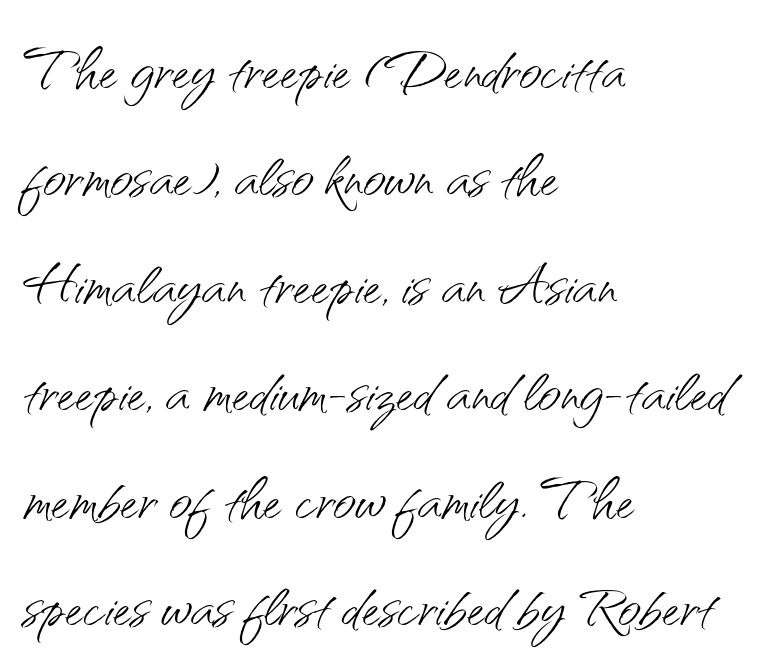
{"serif": "no", "bold": "no", "weight": "light", "width": "normal", "stroke_contrast": "medium", "x_height": "small", "monospaced": "no", "underline": "no", "align": "left", "line_spacing": "normal", "line_spacing_ratio": 1.36, "letter_spacing": "normal", "letter_spacing_em": 0.0, "glyph_px": 79}
